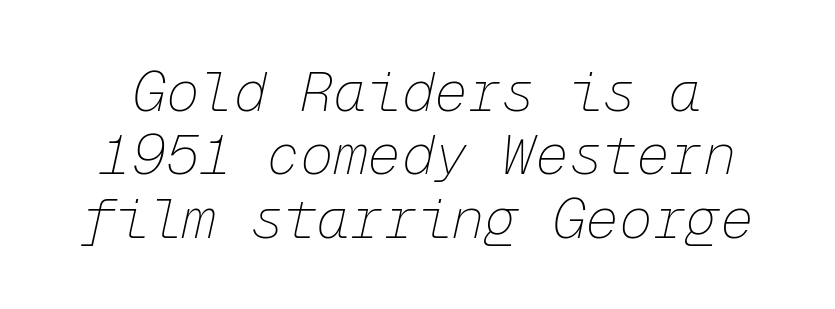
You could call the tracking neutral — neither tight nor loose. Do the characters align in a grid? Yes, the font is monospaced. Slanted lettering throughout. The glyphs are unaccompanied by any horizontal stroke below them. This block would grow much taller if given ordinary leading; it's compressed now.
